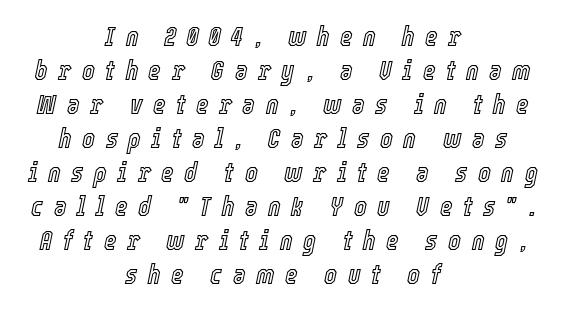
The setting favours the middle, as headings and verse often do. Students, observe: this is what conventionally led text looks like. This sample uses expanded letter spacing, leaving extra air between glyphs. Rule under the text: the space is simply empty. Characters are canted at an angle relative to the baseline's perpendicular.
